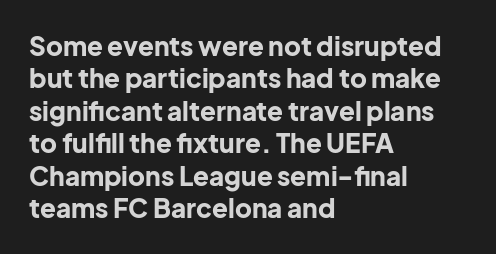
The image shows 26 px bold type, upright; set left-aligned, normal line spacing (1.25x), normal letter spacing, not underlined.
